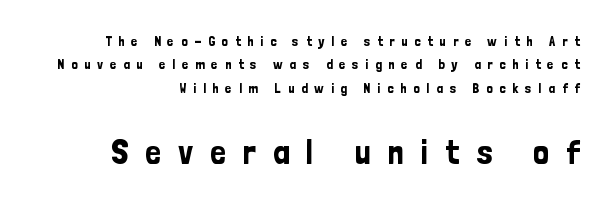
Q: Is the text italic (slanted)? A: No, it is upright.
Q: Is the typeface a serif or a sans-serif typeface? A: Sans-serif.
Q: Is the text underlined? A: No.
Q: Is the spacing between letters normal or unusually wide? A: Unusually wide.
Q: Is the spacing between lines tight, normal or loose? A: Normal.
Q: Which block of text is set in a larger size, the first (top) or the second (bottom)? A: The second (bottom) one.
Q: Width (condensed, normal, or wide)? A: Condensed.
Q: Stroke contrast? A: Low.
Q: x-height? A: Medium.
Q: Monospaced? A: No.
